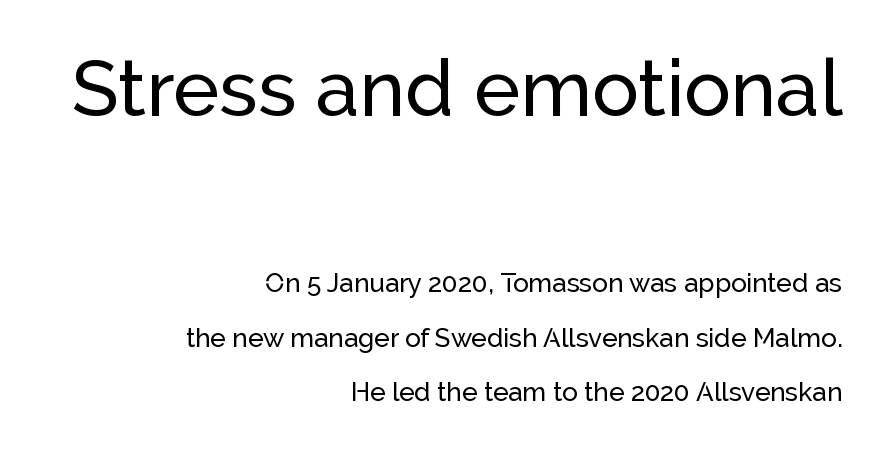
{"serif": "no", "italic": "no", "width": "normal", "stroke_contrast": "low", "x_height": "medium", "monospaced": "no", "underline": "no", "align": "right", "line_spacing": "loose", "line_spacing_ratio": 2.09, "letter_spacing": "normal", "letter_spacing_em": 0.0, "larger_block": "first", "size_ratio": 3.0, "glyph_px": 78}
